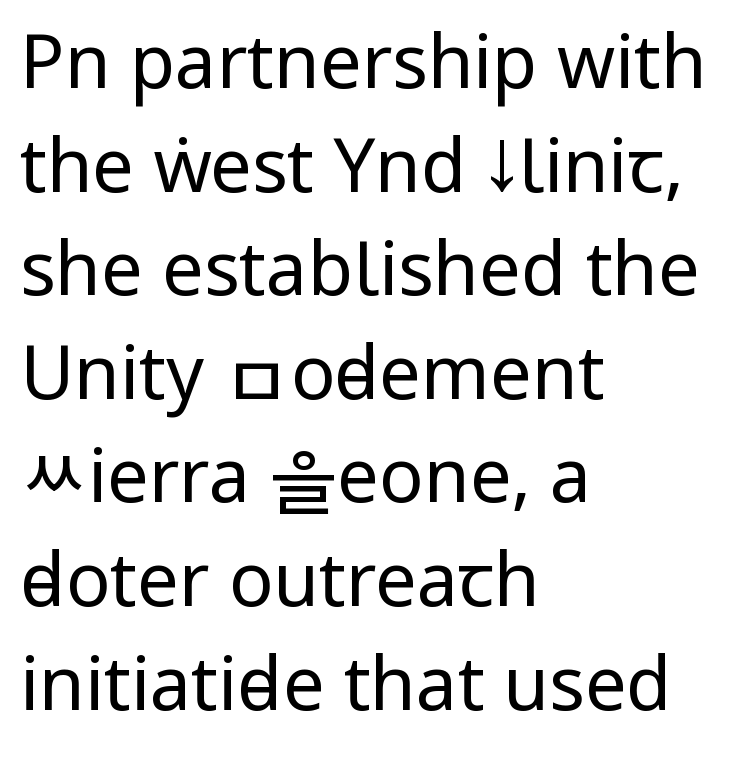
The image shows 74 px regular-weight, condensed sans-serif type, upright; set left-aligned, normal line spacing (1.4x), normal letter spacing, not underlined; low stroke contrast and a large x-height.
